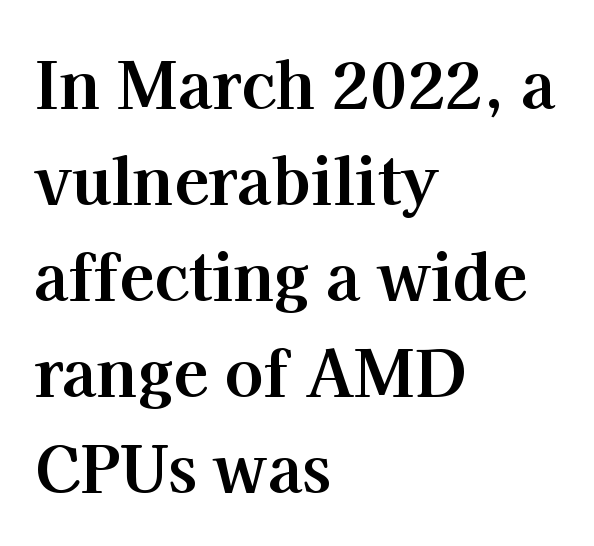
These lines are rendered in a variable-pitch font. Stroke thickness is high; the sample reads as a true bold. The face used here is rendered with its standard letterfit. Is this a sans? No — the strokes have serifs. Each new line begins a customary step beneath the previous one. The rendering anchors every line to the left-hand side.
